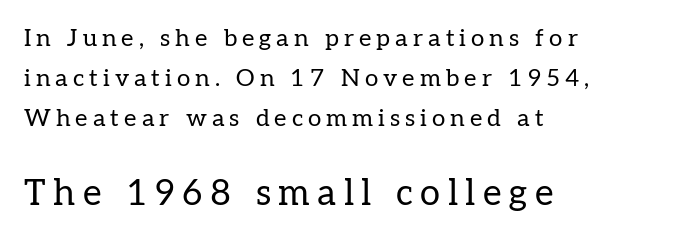
The image shows 36 px regular-weight serif type, upright; set left-aligned, normal line spacing (1.66x), unusually wide letter spacing (+0.21 em), not underlined; the second (bottom) block is 1.5x larger; low stroke contrast and a medium x-height.
